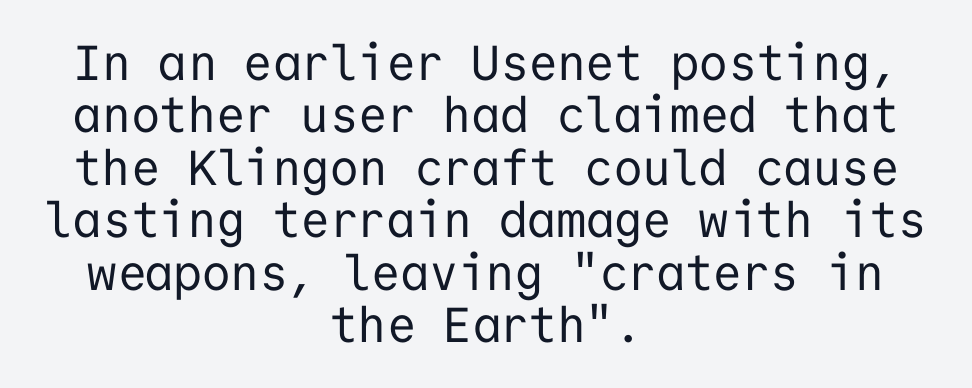
{"serif": "no", "italic": "no", "bold": "no", "weight": "regular", "width": "normal", "stroke_contrast": "low", "x_height": "medium", "monospaced": "yes", "underline": "no", "align": "center", "line_spacing": "tight", "line_spacing_ratio": 1.07, "letter_spacing": "normal", "letter_spacing_em": 0.0, "glyph_px": 49}
